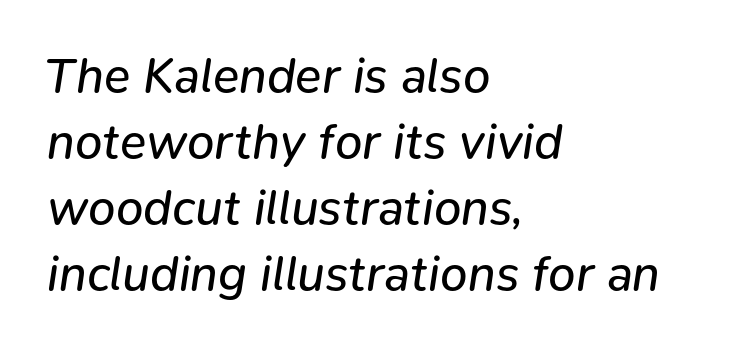
The image shows 49 px regular-weight type, italic (leaning right); set left-aligned, normal line spacing (1.35x), normal letter spacing, not underlined; low stroke contrast and a medium x-height.
